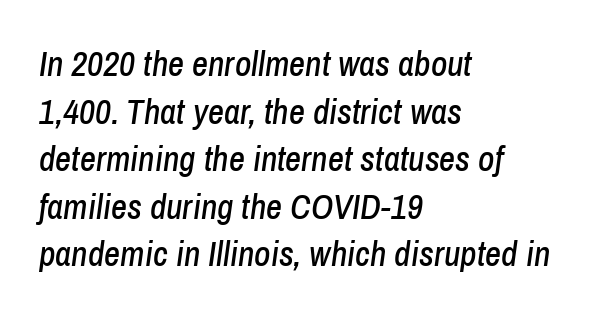
Q: Is the text italic (slanted)? A: Yes, it leans right by about 8 degrees.
Q: Is the text underlined? A: No.
Q: How is the paragraph aligned? A: Left-aligned.
Q: Is the spacing between letters normal or unusually wide? A: Normal.
Q: Is the spacing between lines tight, normal or loose? A: Normal.
Q: Width (condensed, normal, or wide)? A: Condensed.
Q: Stroke contrast? A: Low.
Q: x-height? A: Medium.
Q: Monospaced? A: No.
